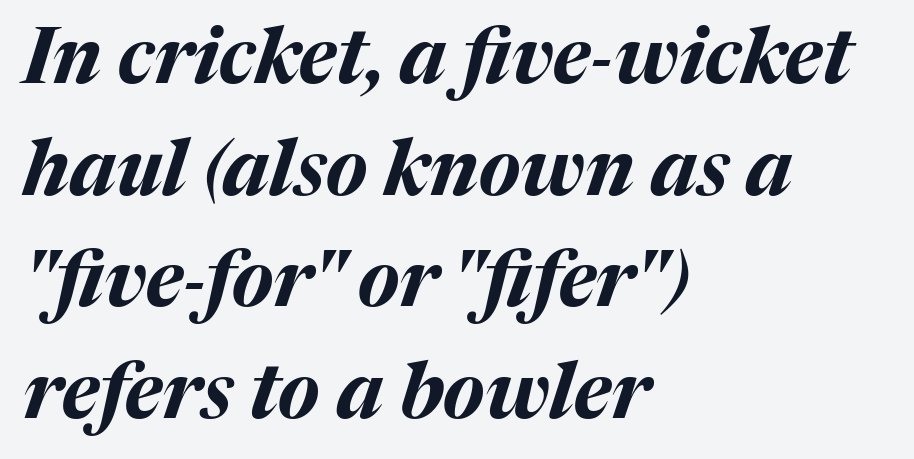
{"italic": "yes", "lean": "right", "slant_degrees": 17, "bold": "yes", "weight": "bold", "width": "normal", "stroke_contrast": "medium", "x_height": "medium", "monospaced": "no", "underline": "no", "align": "left", "line_spacing": "normal", "line_spacing_ratio": 1.45, "letter_spacing": "normal", "letter_spacing_em": 0.0, "glyph_px": 77}
